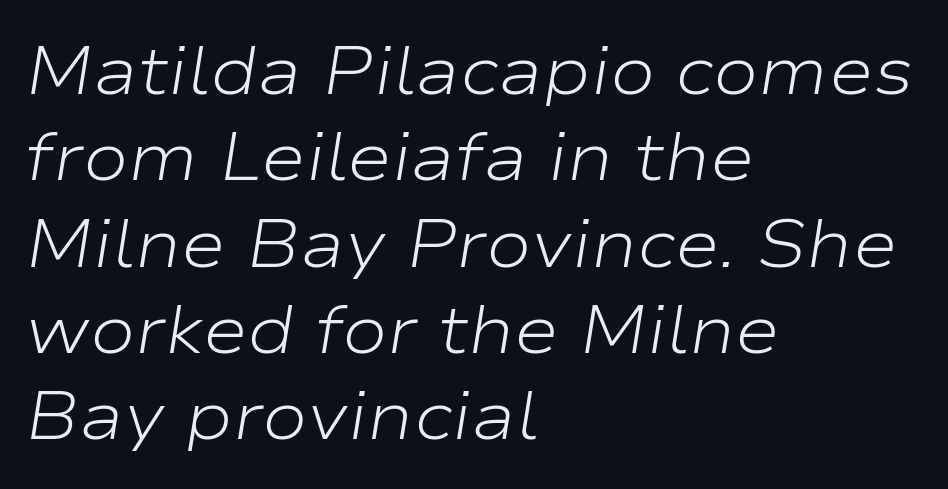
The image shows 68 px light, wide type, italic (leaning right); set left-aligned, normal line spacing (1.27x), normal letter spacing, not underlined; low stroke contrast and a medium x-height.
